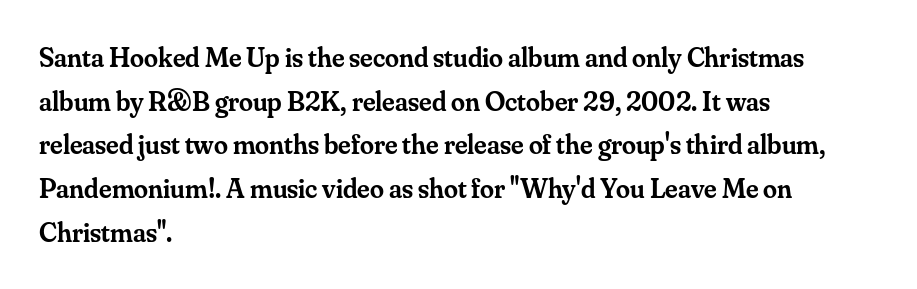
{"serif": "yes", "italic": "no", "bold": "semi", "weight": "semibold", "width": "normal", "stroke_contrast": "medium", "x_height": "small", "monospaced": "no", "underline": "no", "align": "left", "line_spacing": "normal", "line_spacing_ratio": 1.56, "letter_spacing": "normal", "letter_spacing_em": 0.0, "glyph_px": 28}
